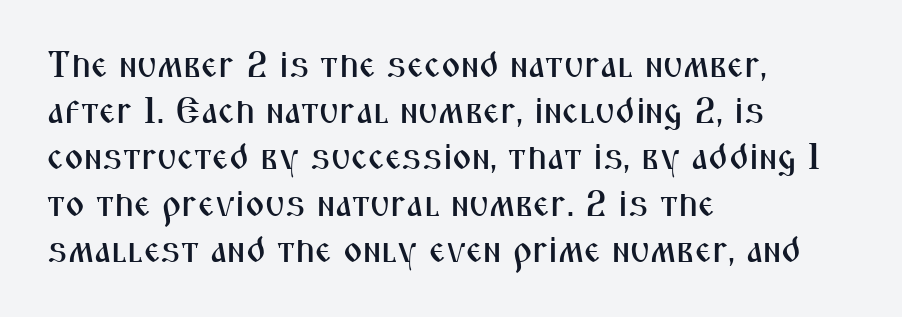
The image shows 37 px condensed sans-serif type, upright; set left-aligned, normal line spacing (1.25x), normal letter spacing, not underlined; medium stroke contrast and a medium x-height.
